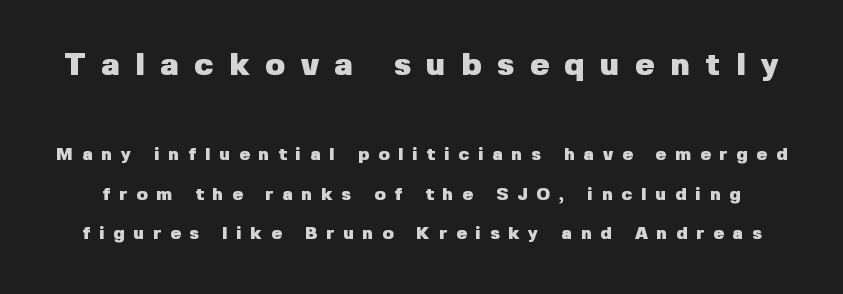
{"serif": "no", "italic": "no", "bold": "yes", "weight": "heavy", "width": "normal", "stroke_contrast": "low", "x_height": "medium", "monospaced": "no", "underline": "no", "line_spacing": "loose", "line_spacing_ratio": 2.18, "letter_spacing": "wide", "letter_spacing_em": 0.49, "larger_block": "first", "size_ratio": 1.78, "glyph_px": 32}
